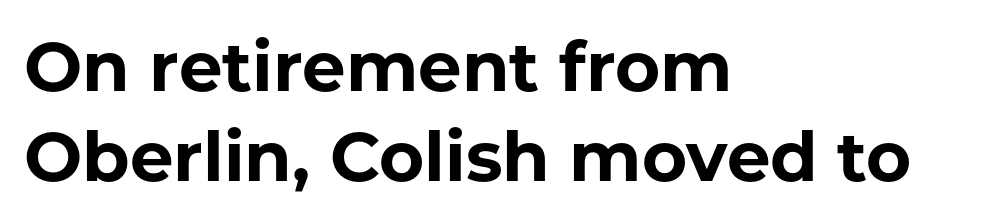
{"serif": "no", "italic": "no", "bold": "yes", "weight": "bold", "width": "normal", "stroke_contrast": "low", "x_height": "medium", "monospaced": "no", "underline": "no", "align": "left", "line_spacing": "normal", "line_spacing_ratio": 1.3, "letter_spacing": "normal", "letter_spacing_em": 0.0, "glyph_px": 69}
